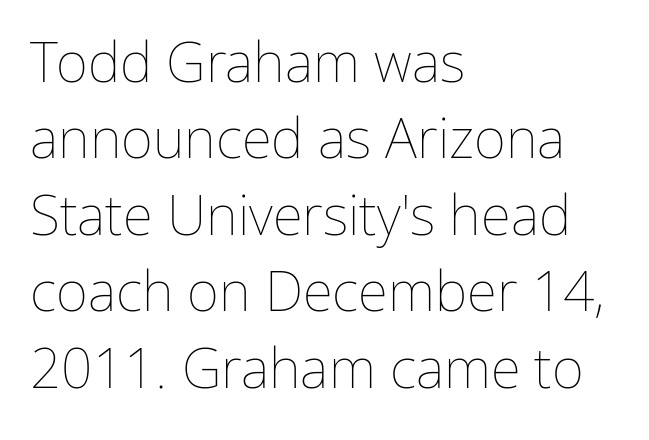
{"italic": "no", "bold": "no", "weight": "thin", "width": "normal", "stroke_contrast": "low", "x_height": "medium", "monospaced": "no", "underline": "no", "align": "left", "line_spacing": "normal", "line_spacing_ratio": 1.39, "letter_spacing": "normal", "letter_spacing_em": 0.0, "glyph_px": 55}
